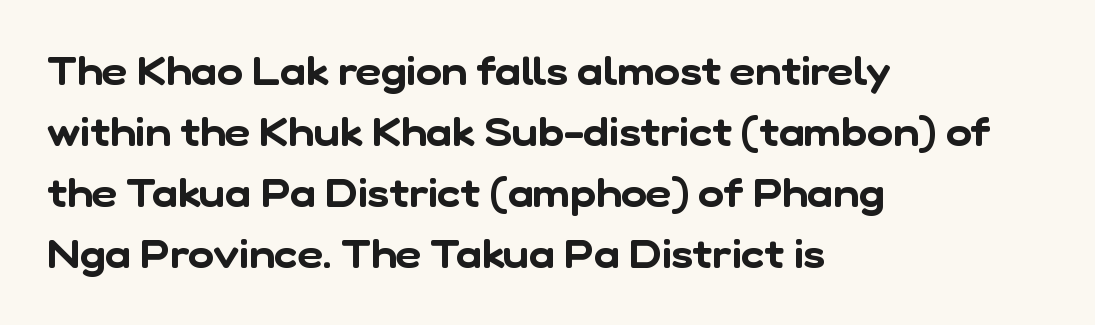
The line texture is even and compact thanks to regular tracking. Horizontally, the lines are justified to the leading edge only. The space beneath each line is pristine and unruled. Here the designer chose a conventional face with non-uniform glyph widths.
